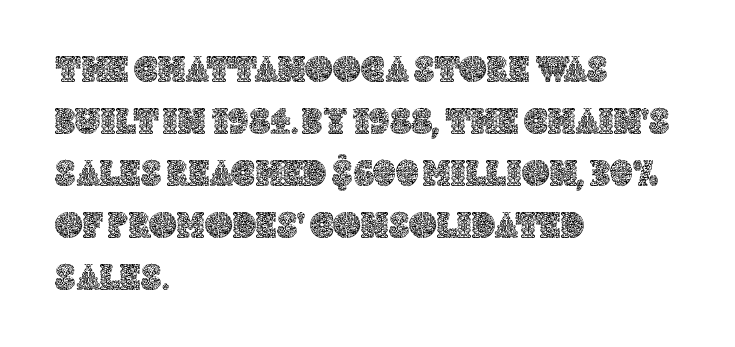
The image shows 38 px text type, upright; set left-aligned, normal line spacing (1.37x), normal letter spacing, not underlined; a large x-height.
